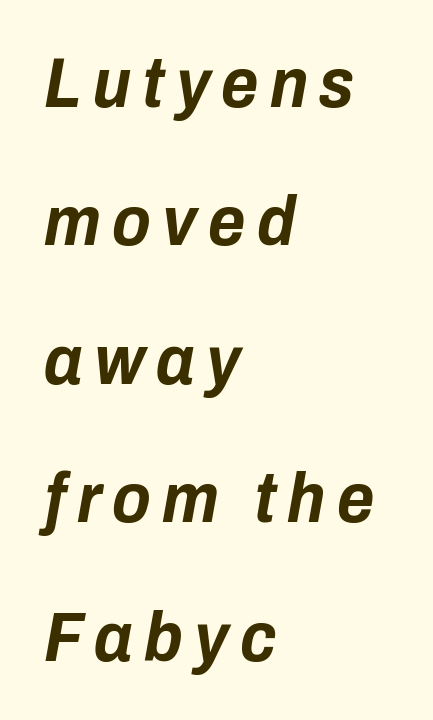
The image shows 71 px bold, condensed type, italic (leaning right); set left-aligned, loose line spacing (1.95x), not underlined; low stroke contrast and a medium x-height.
